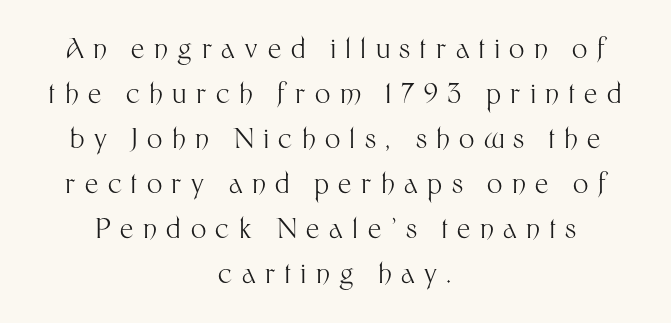
{"italic": "no", "bold": "no", "underline": "no", "align": "center", "line_spacing": "normal", "line_spacing_ratio": 1.67, "letter_spacing": "wide", "letter_spacing_em": 0.35, "glyph_px": 27}
